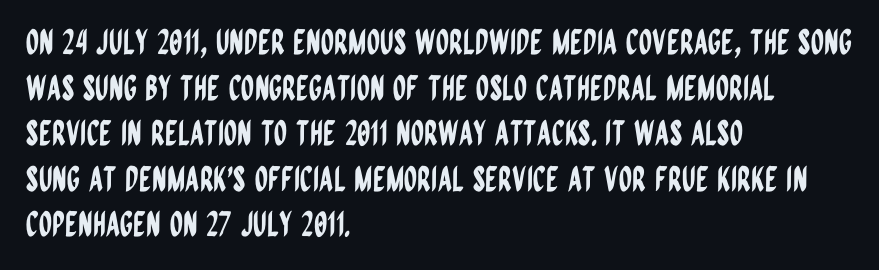
Alignment: flush left. Tall strokes in this sample are plumb rather than angled. Tracking value appears to be zero — textbook default spacing. In terms of leading, this rendering sits right in the middle.
